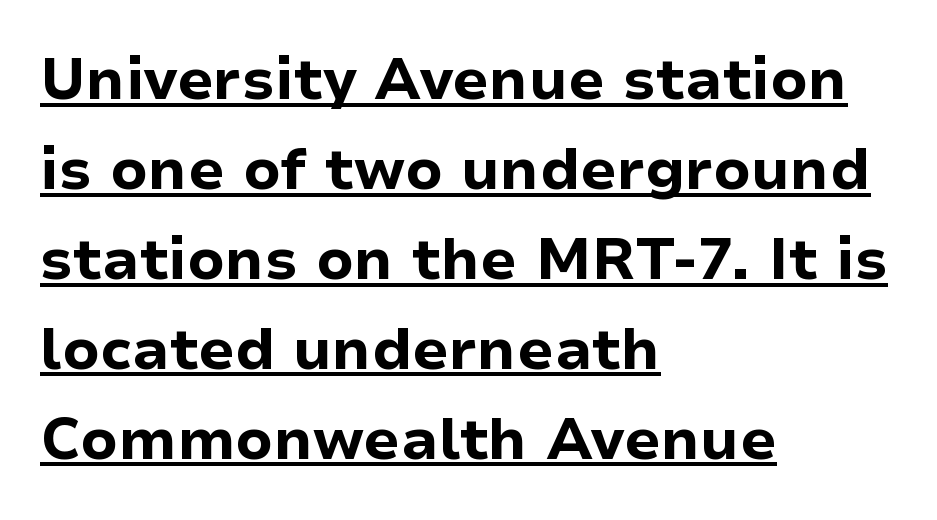
Q: Is the text bold? A: Yes.
Q: Is the text italic (slanted)? A: No, it is upright.
Q: Is the typeface a serif or a sans-serif typeface? A: Sans-serif.
Q: Is the text underlined? A: Yes.
Q: How is the paragraph aligned? A: Left-aligned.
Q: Is the spacing between letters normal or unusually wide? A: Normal.
Q: Is the spacing between lines tight, normal or loose? A: Normal.
Q: Width (condensed, normal, or wide)? A: Normal.
Q: Stroke contrast? A: Low.
Q: x-height? A: Medium.
Q: Monospaced? A: No.
